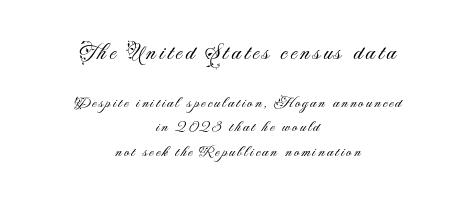
{"bold": "no", "underline": "no", "align": "center", "line_spacing": "normal", "line_spacing_ratio": 1.53, "larger_block": "first", "size_ratio": 1.5, "glyph_px": 24}
